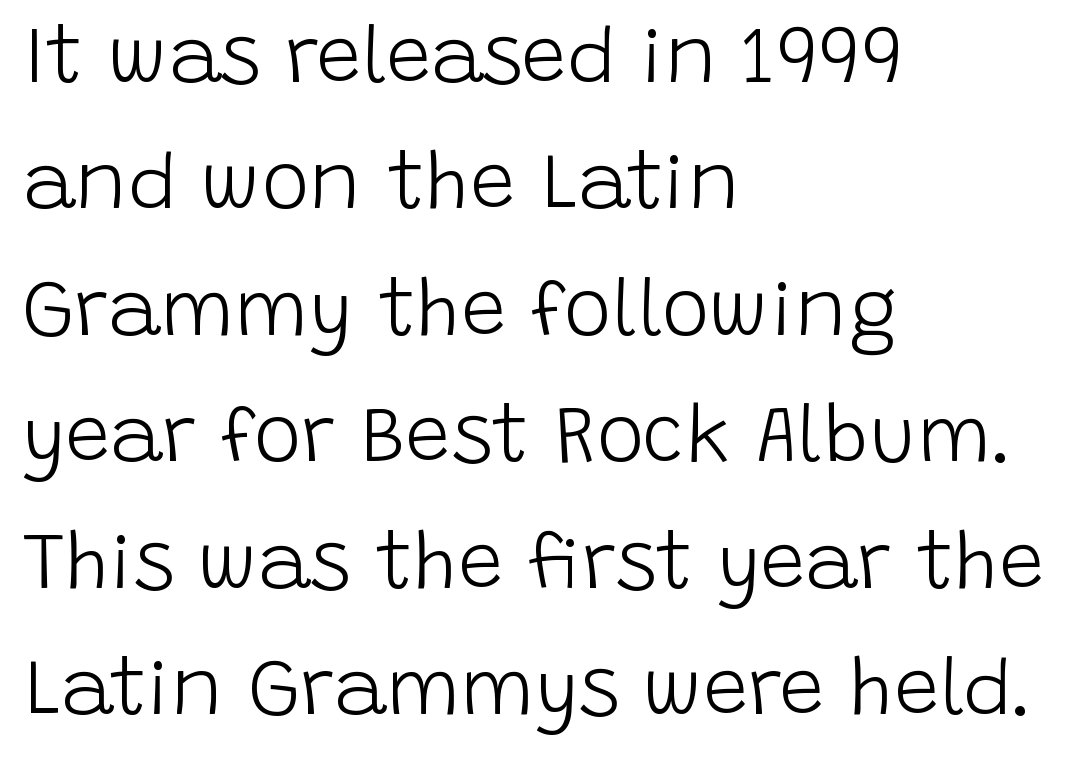
In terms of letterspacing, this is plain default setting. The passage shown stacks its lines at a standard gap. Layout note: lines flush left. Look at the bottom of the vertical strokes: they stop flat, with no serifs. Letters have the restrained weight of plain body copy at most. Posture: upright roman.
